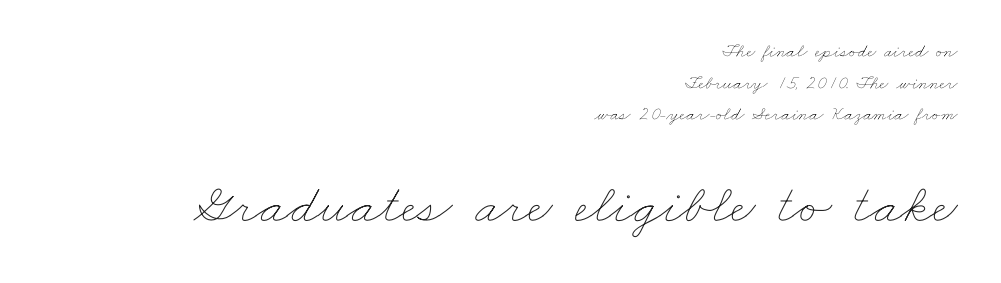
The image shows 56 px thin, wide type; set right-aligned, normal line spacing (1.67x), normal letter spacing, not underlined; the second (bottom) block is 2.95x larger; low stroke contrast and a small x-height.
